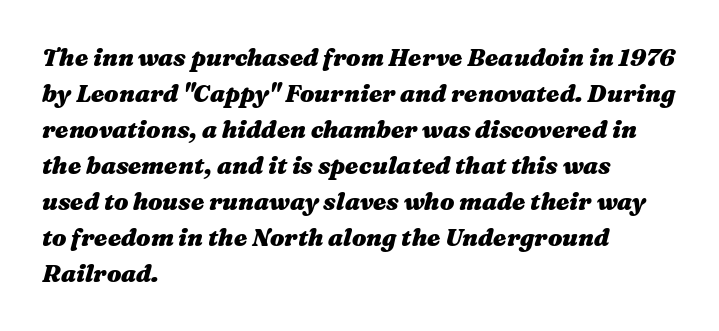
The image shows 24 px bold type, italic (leaning right); set left-aligned, normal line spacing (1.5x), normal letter spacing, not underlined.
